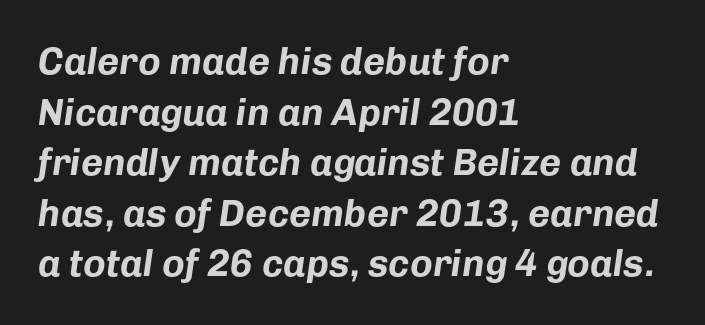
The image shows 38 px bold type, italic (leaning right); set left-aligned, normal line spacing (1.33x), normal letter spacing, not underlined; low stroke contrast and a medium x-height.
